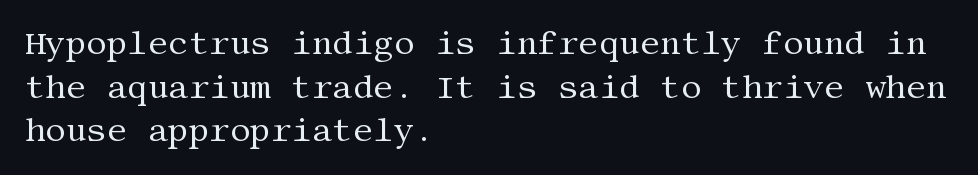
Q: Is the text bold? A: No.
Q: Is the text italic (slanted)? A: No, it is upright.
Q: Is the typeface a serif or a sans-serif typeface? A: Serif.
Q: Is the text underlined? A: No.
Q: How is the paragraph aligned? A: Left-aligned.
Q: Is the spacing between letters normal or unusually wide? A: Normal.
Q: Is the spacing between lines tight, normal or loose? A: Normal.
Q: Width (condensed, normal, or wide)? A: Normal.
Q: Stroke contrast? A: Medium.
Q: x-height? A: Large.
